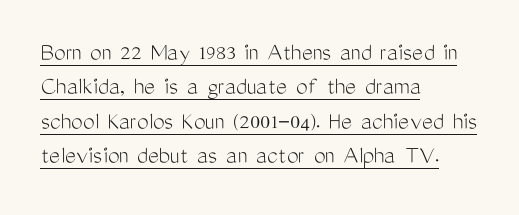
The image shows 26 px text type, upright; set left-aligned, normal line spacing (1.32x), normal letter spacing, underlined.
